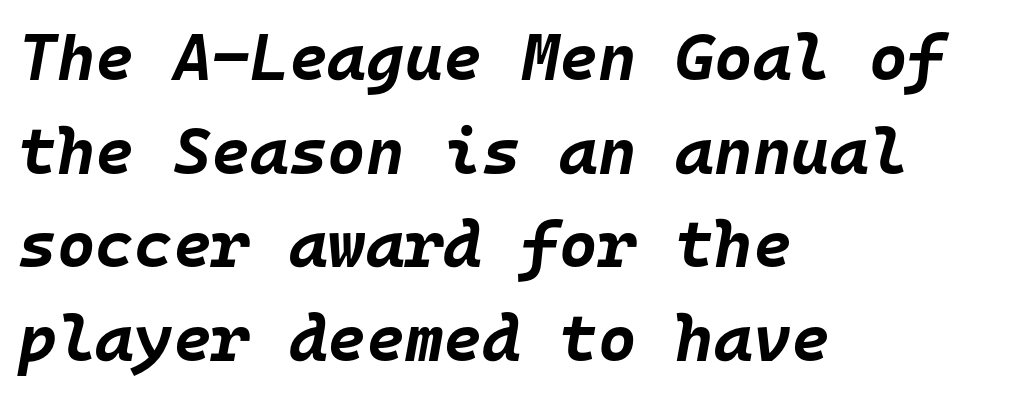
The image shows 66 px bold type, italic (leaning right), monospaced; set left-aligned, normal line spacing (1.42x), normal letter spacing, not underlined; low stroke contrast and a large x-height.
